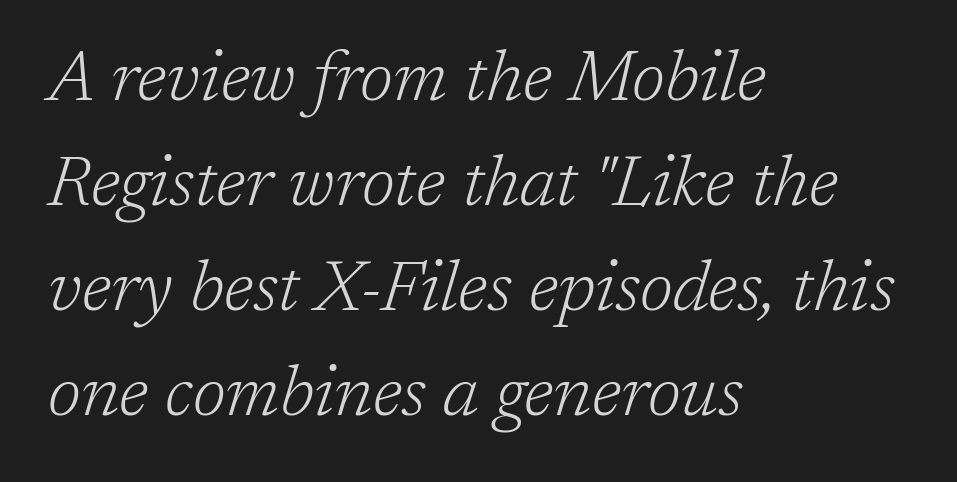
Character widths vary here, with narrow letters taking less room than wide ones. Each word holds together tightly as a unit, with standard inter-letter gaps. Stroke thickness stays within the range of a standard reading face or lighter. Only glyphs here, with clear space below each row. The passage shown stacks its lines at a standard gap. Each letter's strokes conclude with small projecting serifs.
